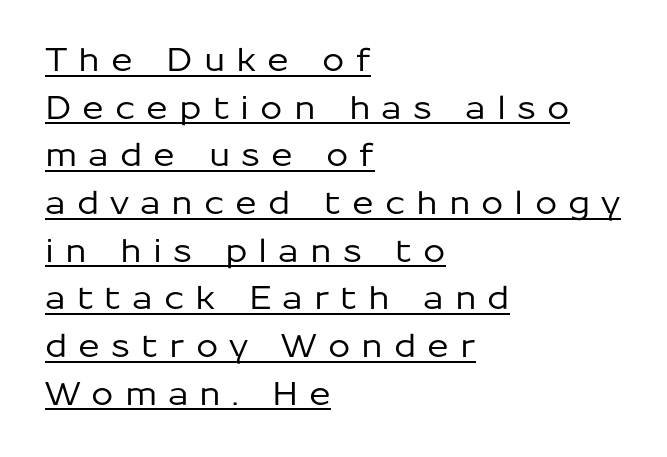
Q: Is the text italic (slanted)? A: No, it is upright.
Q: Is the typeface a serif or a sans-serif typeface? A: Sans-serif.
Q: Is the text underlined? A: Yes.
Q: How is the paragraph aligned? A: Left-aligned.
Q: Is the spacing between letters normal or unusually wide? A: Unusually wide.
Q: Is the spacing between lines tight, normal or loose? A: Normal.
Q: Width (condensed, normal, or wide)? A: Normal.
Q: Stroke contrast? A: Low.
Q: x-height? A: Medium.
Q: Monospaced? A: No.
